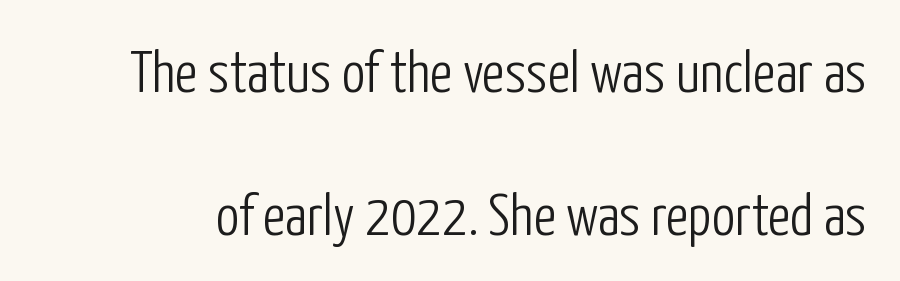
{"serif": "no", "italic": "no", "bold": "no", "weight": "light", "width": "condensed", "stroke_contrast": "low", "x_height": "medium", "monospaced": "no", "underline": "no", "line_spacing": "loose", "line_spacing_ratio": 2.43, "letter_spacing": "normal", "letter_spacing_em": 0.0, "glyph_px": 59}
